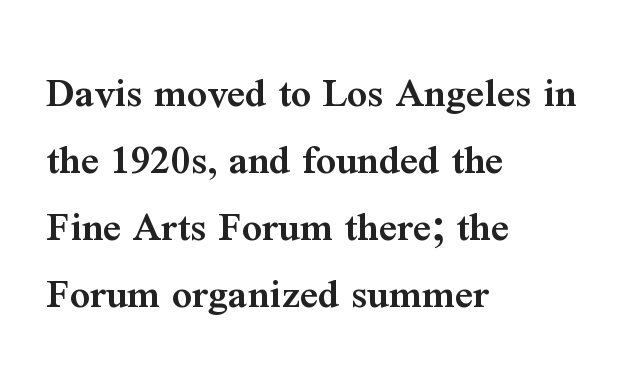
The image shows 44 px semibold serif type, upright; set left-aligned, normal line spacing (1.52x), normal letter spacing, not underlined; medium stroke contrast and a medium x-height.
